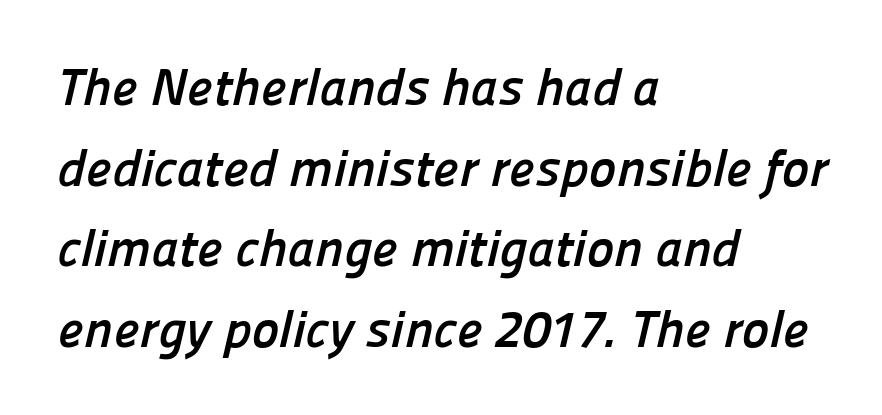
Q: Is the text bold? A: Yes.
Q: Is the typeface a serif or a sans-serif typeface? A: Sans-serif.
Q: Is the text underlined? A: No.
Q: How is the paragraph aligned? A: Left-aligned.
Q: Is the spacing between letters normal or unusually wide? A: Normal.
Q: Is the spacing between lines tight, normal or loose? A: Normal.
Q: Width (condensed, normal, or wide)? A: Normal.
Q: Stroke contrast? A: Low.
Q: x-height? A: Medium.
Q: Monospaced? A: No.
